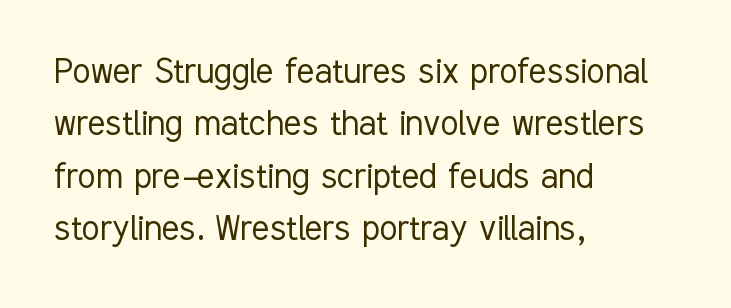
Q: Is the text bold? A: No.
Q: Is the text italic (slanted)? A: No, it is upright.
Q: Is the typeface a serif or a sans-serif typeface? A: Sans-serif.
Q: Is the text underlined? A: No.
Q: How is the paragraph aligned? A: Left-aligned.
Q: Is the spacing between letters normal or unusually wide? A: Normal.
Q: Is the spacing between lines tight, normal or loose? A: Normal.
Q: Width (condensed, normal, or wide)? A: Condensed.
Q: Stroke contrast? A: Low.
Q: x-height? A: Medium.
Q: Monospaced? A: No.
